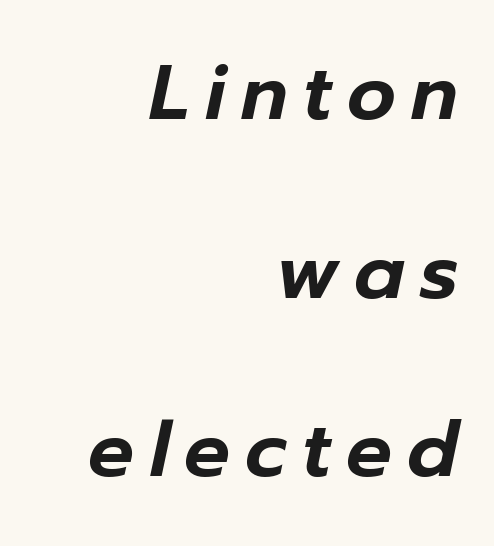
The image shows 76 px text type, italic (leaning right); set right-aligned, loose line spacing (2.35x), unusually wide letter spacing (+0.2 em), not underlined; low stroke contrast and a medium x-height.
